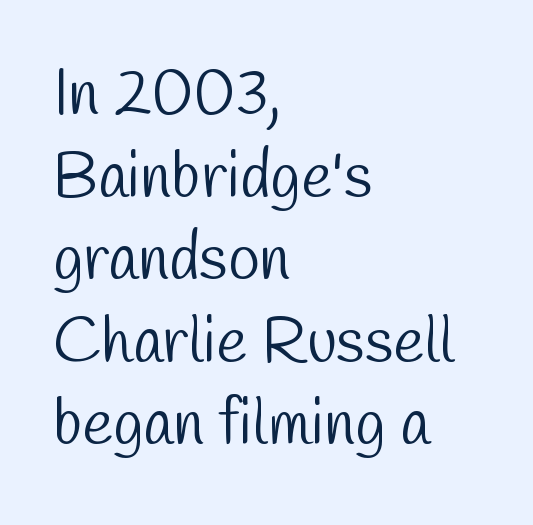
The strokes carry an ordinary text weight at most. The block of text has a typical density, with ordinary space between rows. Does extra space separate the letters? No, they use regular spacing. Leftover space on each line is placed entirely after the last word. The letters advance in unequal steps, a hallmark of proportional type. The typeface chosen for these lines omits serifs.
